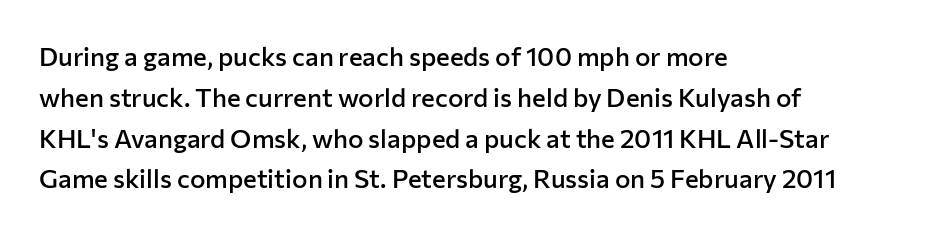
The image shows 26 px text type, upright; set left-aligned, normal line spacing (1.57x), normal letter spacing, not underlined.
